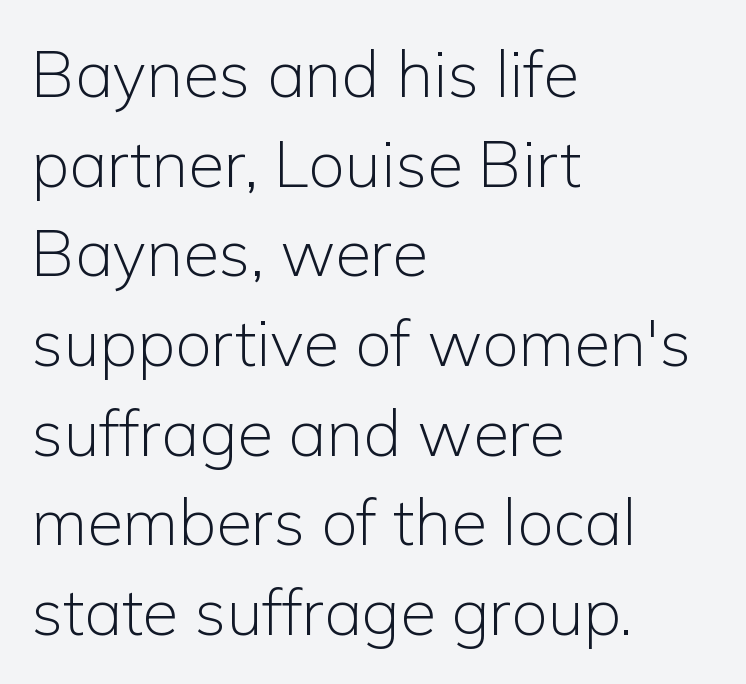
Q: Is the text bold? A: No.
Q: Is the text italic (slanted)? A: No, it is upright.
Q: Is the typeface a serif or a sans-serif typeface? A: Sans-serif.
Q: Is the text underlined? A: No.
Q: How is the paragraph aligned? A: Left-aligned.
Q: Is the spacing between letters normal or unusually wide? A: Normal.
Q: Is the spacing between lines tight, normal or loose? A: Normal.
Q: Width (condensed, normal, or wide)? A: Normal.
Q: Stroke contrast? A: Low.
Q: x-height? A: Medium.
Q: Monospaced? A: No.
